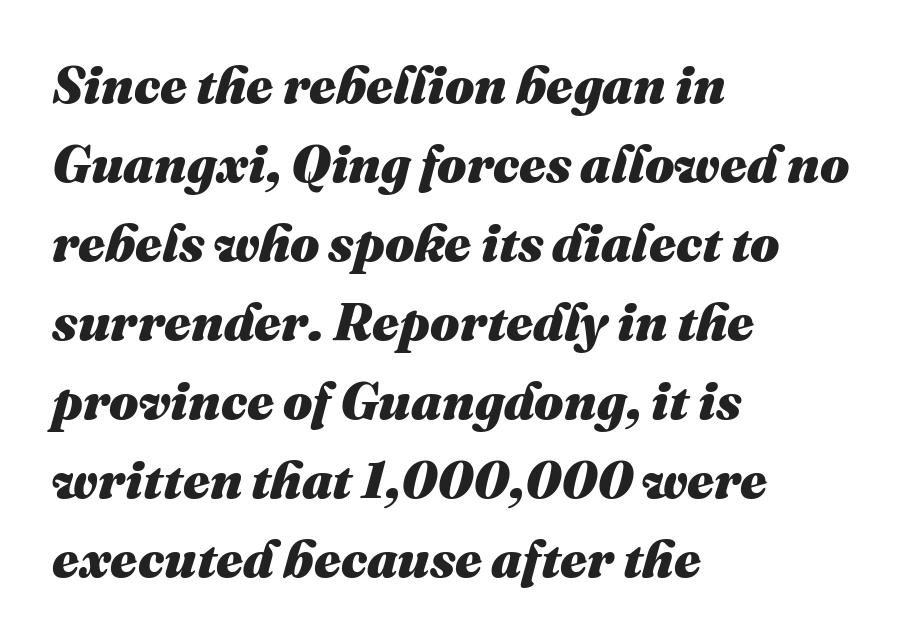
{"italic": "yes", "lean": "right", "slant_degrees": 16, "bold": "yes", "weight": "heavy", "width": "normal", "stroke_contrast": "medium", "x_height": "medium", "monospaced": "no", "underline": "no", "align": "left", "line_spacing": "normal", "line_spacing_ratio": 1.52, "letter_spacing": "normal", "letter_spacing_em": 0.0, "glyph_px": 52}
